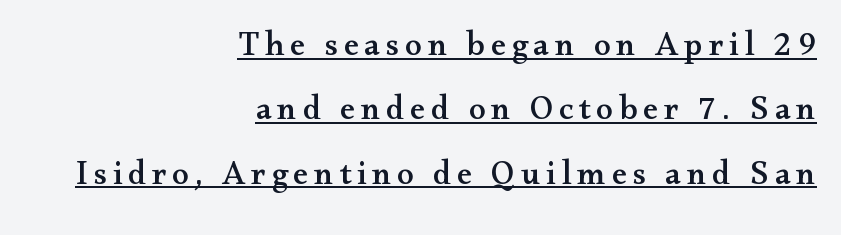
The image shows 34 px wide serif type, upright; set right-aligned, line spacing 1.89x, underlined; medium stroke contrast and a small x-height.
